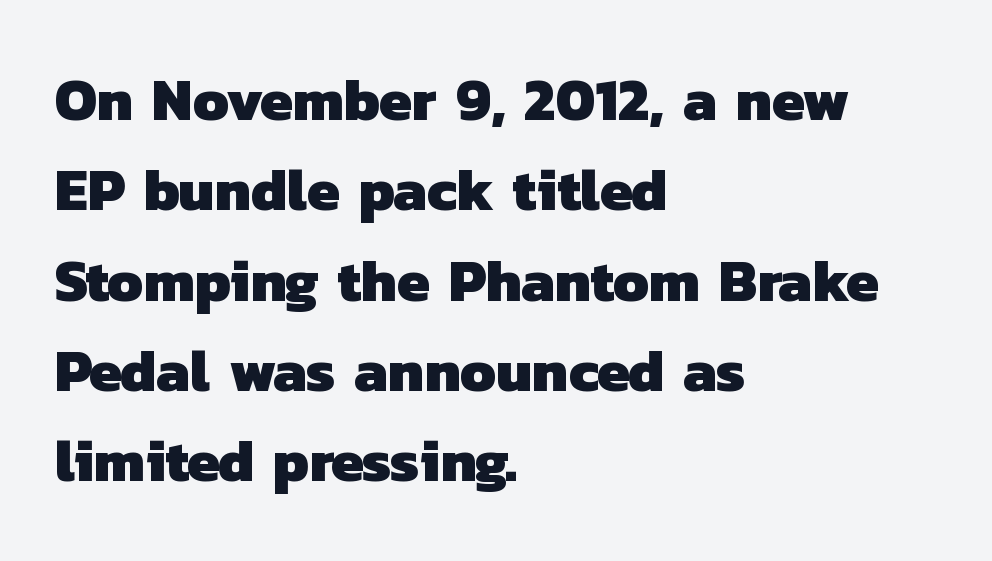
Q: Is the text bold? A: Yes.
Q: Is the typeface a serif or a sans-serif typeface? A: Sans-serif.
Q: Is the text underlined? A: No.
Q: How is the paragraph aligned? A: Left-aligned.
Q: Is the spacing between letters normal or unusually wide? A: Normal.
Q: Is the spacing between lines tight, normal or loose? A: Normal.
Q: Width (condensed, normal, or wide)? A: Normal.
Q: Stroke contrast? A: Low.
Q: x-height? A: Medium.
Q: Monospaced? A: No.
